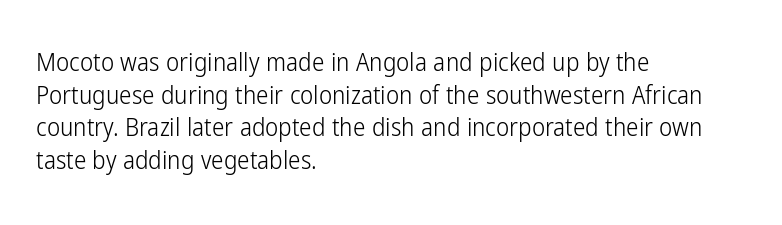
The image shows 25 px text type, upright; set left-aligned, normal line spacing (1.31x), normal letter spacing, not underlined.
